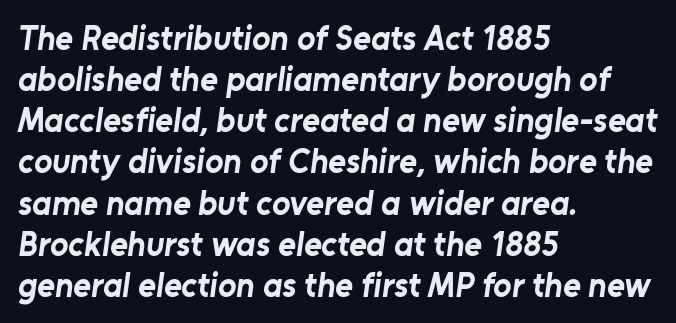
{"serif": "no", "bold": "yes", "weight": "bold", "width": "normal", "stroke_contrast": "low", "x_height": "medium", "monospaced": "no", "underline": "no", "align": "left", "line_spacing_ratio": 1.21, "letter_spacing": "normal", "letter_spacing_em": 0.0, "glyph_px": 34}
